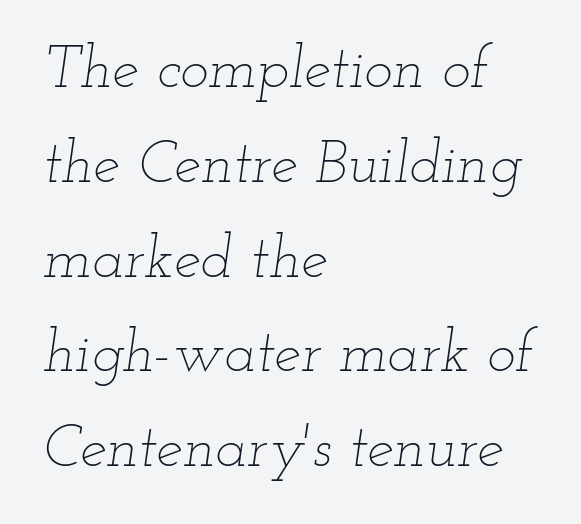
{"italic": "yes", "lean": "right", "slant_degrees": 12, "bold": "no", "weight": "thin", "width": "wide", "stroke_contrast": "low", "x_height": "small", "monospaced": "no", "underline": "no", "align": "left", "line_spacing": "normal", "line_spacing_ratio": 1.58, "letter_spacing": "normal", "letter_spacing_em": 0.0, "glyph_px": 60}
